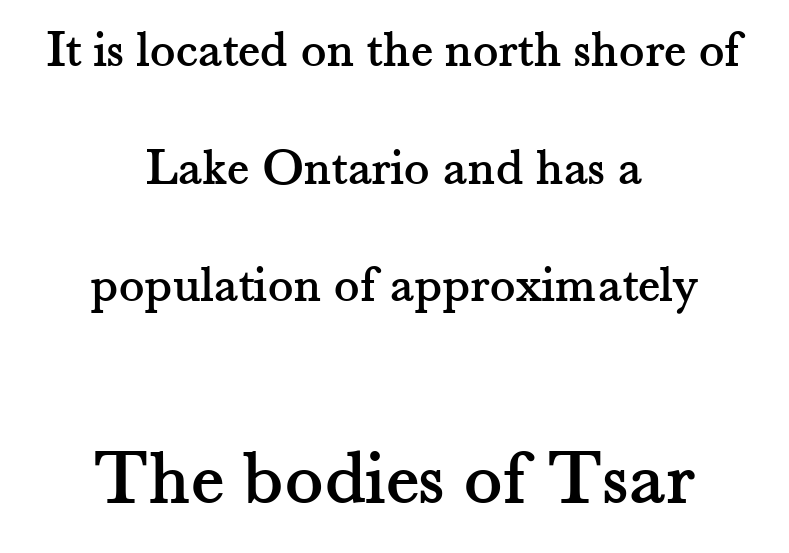
The image shows 80 px serif type, upright; set centered, loose line spacing (2.22x), normal letter spacing, not underlined; the second (bottom) block is 1.51x larger; medium stroke contrast and a small x-height.
